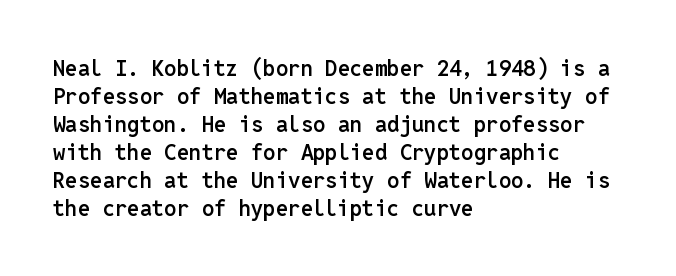
The image shows 22 px text type, upright; set left-aligned, normal line spacing (1.27x), normal letter spacing, not underlined.
